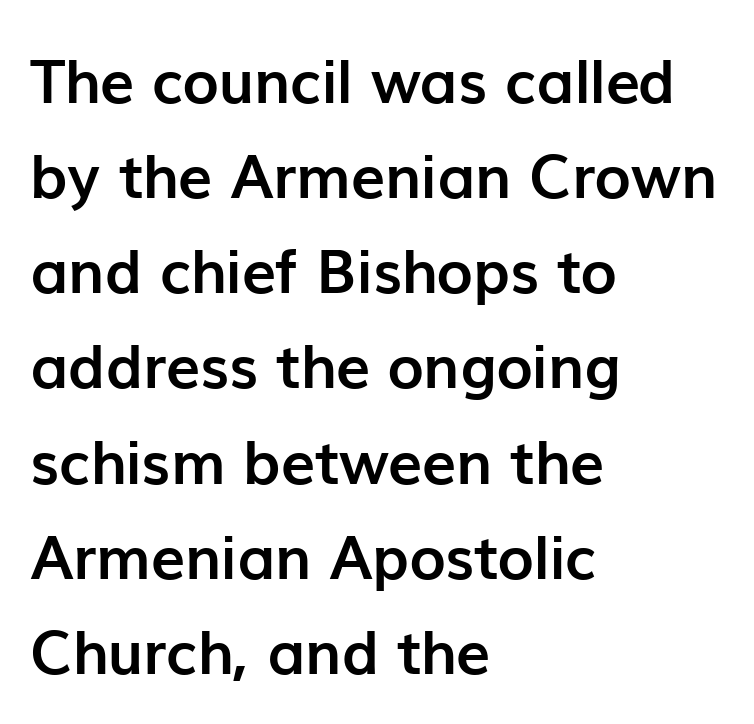
The image shows 61 px semibold sans-serif type, upright; set left-aligned, normal line spacing (1.56x), normal letter spacing, not underlined; low stroke contrast and a medium x-height.
